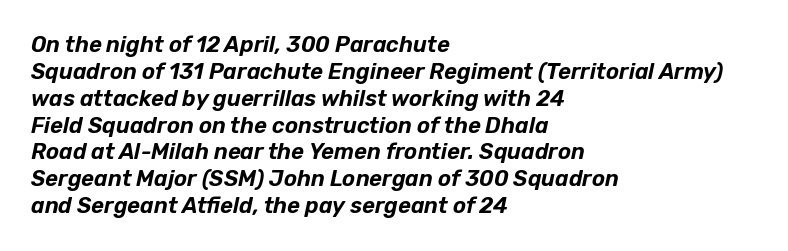
The image shows 22 px text type, italic (leaning right); set left-aligned, line spacing 1.22x, normal letter spacing, not underlined.
